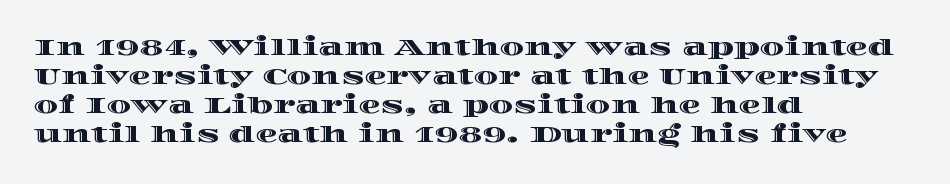
The image shows 22 px text type, upright; set left-aligned, normal line spacing (1.32x), normal letter spacing, not underlined.
